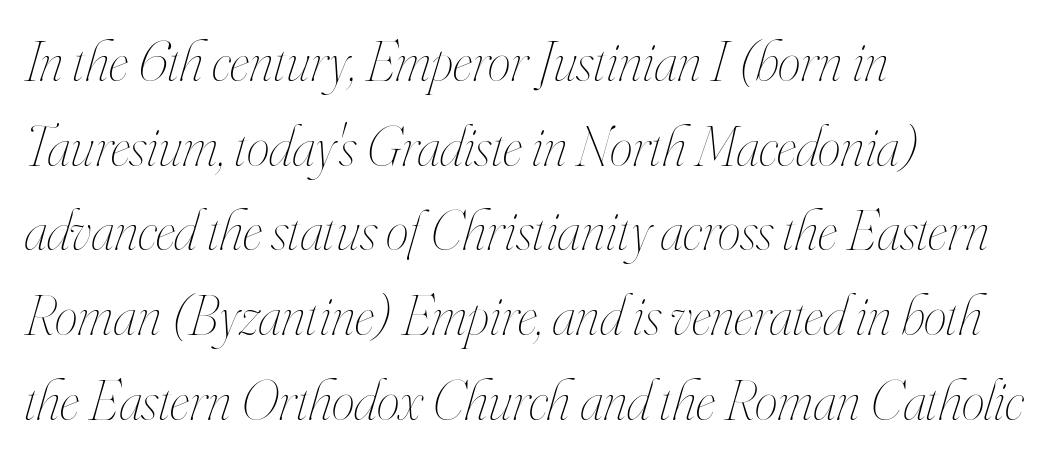
{"italic": "yes", "lean": "right", "slant_degrees": 16, "bold": "no", "weight": "thin", "width": "condensed", "stroke_contrast": "high", "x_height": "small", "monospaced": "no", "underline": "no", "align": "left", "line_spacing": "normal", "line_spacing_ratio": 1.46, "letter_spacing": "normal", "letter_spacing_em": 0.0, "glyph_px": 58}
